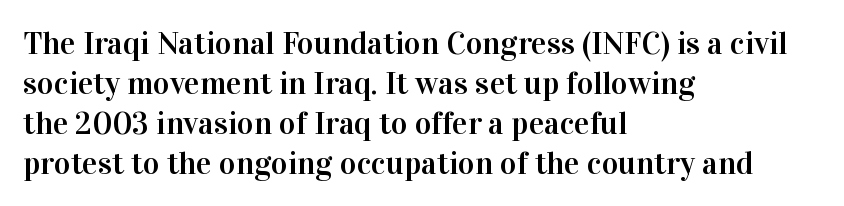
The image shows 32 px serif type, upright; set left-aligned, normal line spacing (1.25x), normal letter spacing, not underlined; high stroke contrast and a medium x-height.
